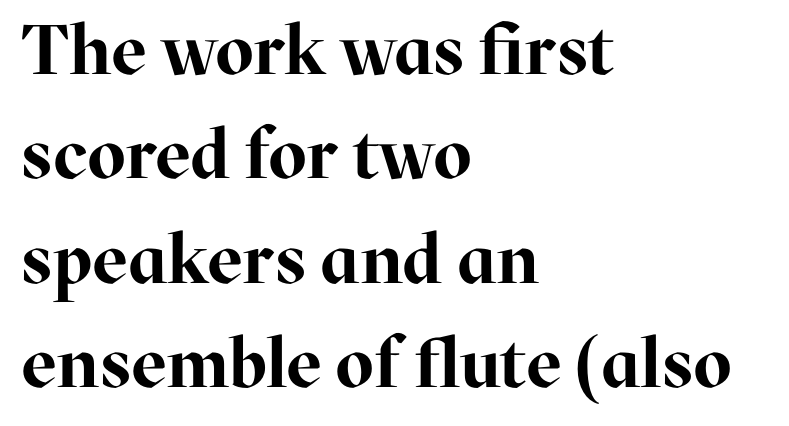
{"serif": "yes", "italic": "no", "bold": "yes", "weight": "bold", "width": "normal", "stroke_contrast": "high", "x_height": "medium", "monospaced": "no", "underline": "no", "align": "left", "line_spacing": "normal", "line_spacing_ratio": 1.49, "letter_spacing": "normal", "letter_spacing_em": 0.0, "glyph_px": 70}
